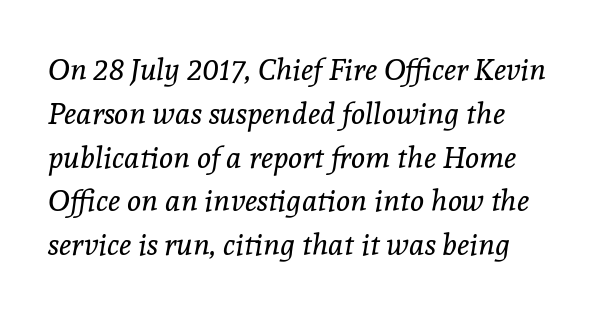
The image shows 30 px regular-weight serif type, italic (leaning right); set left-aligned, normal line spacing (1.46x), normal letter spacing, not underlined; a medium x-height.
